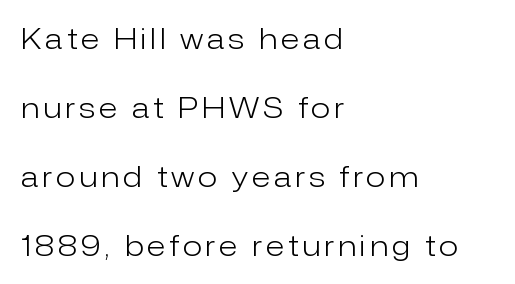
{"serif": "no", "italic": "no", "bold": "no", "weight": "light", "width": "normal", "stroke_contrast": "low", "x_height": "medium", "monospaced": "no", "underline": "no", "align": "left", "line_spacing": "loose", "line_spacing_ratio": 2.46, "glyph_px": 28}
